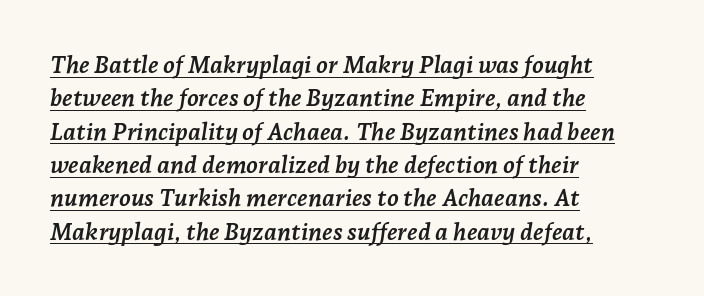
{"italic": "yes", "lean": "right", "slant_degrees": 7, "bold": "yes", "underline": "yes", "align": "left", "line_spacing": "normal", "line_spacing_ratio": 1.39, "letter_spacing": "normal", "letter_spacing_em": 0.0, "glyph_px": 24}
